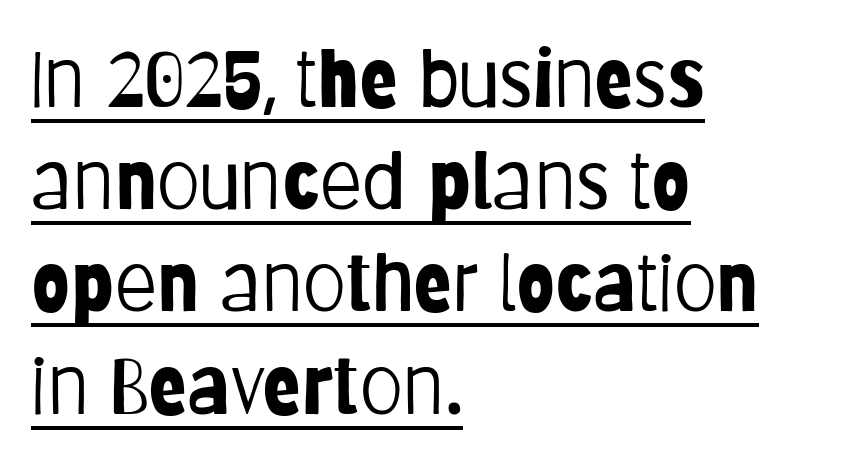
{"serif": "no", "italic": "no", "bold": "no", "weight": "light", "width": "condensed", "stroke_contrast": "low", "x_height": "large", "monospaced": "no", "underline": "yes", "align": "left", "line_spacing": "normal", "line_spacing_ratio": 1.31, "letter_spacing": "normal", "letter_spacing_em": 0.0, "glyph_px": 78}
